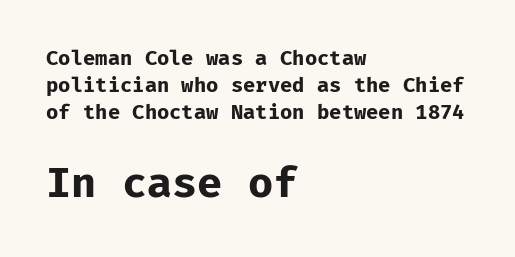
The characters display no serif detailing; their extremities are plain. Default kerning and tracking; the words read as compact shapes. Interline gaps are of average width in this sample. Upright lettering throughout.
